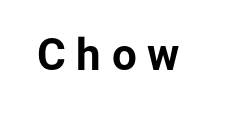
The image shows 44 px bold sans-serif type, upright; set unusually wide letter spacing (+0.24 em), not underlined; low stroke contrast and a medium x-height.
